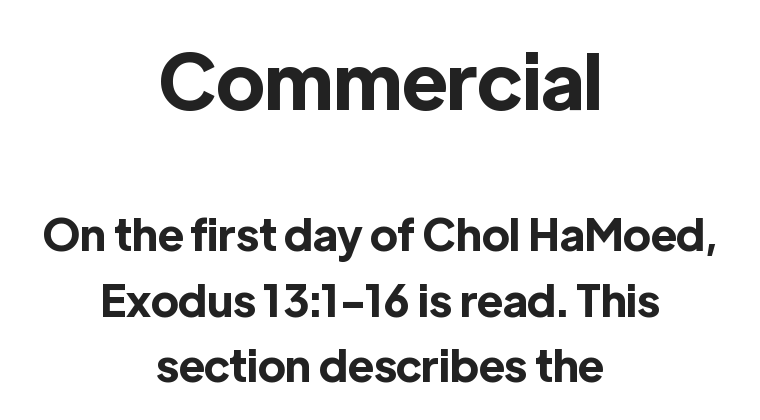
In terms of letterspacing, this is plain default setting. The foot of each line stays bare and open. Type size steps down from the first block to the second. Check where the strokes stop: nothing finishes them off — pure sans.
